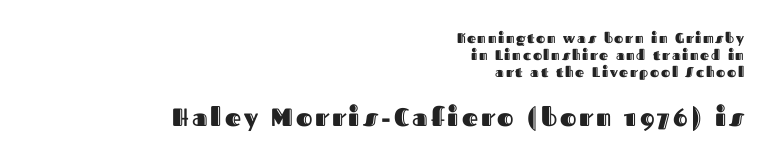
The image shows 25 px text type, upright; set right-aligned, line spacing 1.23x, not underlined; the second (bottom) block is 1.79x larger.
